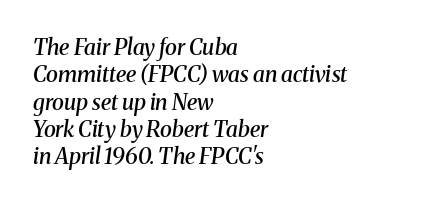
The image shows 22 px text type, italic (leaning right); set left-aligned, line spacing 1.24x, normal letter spacing, not underlined.
